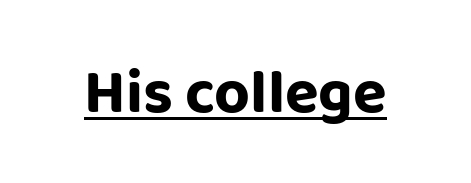
Q: Is the text bold? A: Yes.
Q: Is the text italic (slanted)? A: No, it is upright.
Q: Is the typeface a serif or a sans-serif typeface? A: Sans-serif.
Q: Is the text underlined? A: Yes.
Q: Is the spacing between letters normal or unusually wide? A: Normal.
Q: Width (condensed, normal, or wide)? A: Normal.
Q: Stroke contrast? A: Low.
Q: x-height? A: Large.
Q: Monospaced? A: No.
